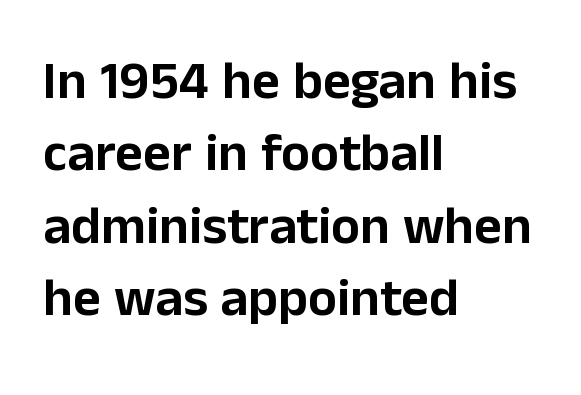
{"serif": "no", "italic": "no", "width": "normal", "stroke_contrast": "low", "x_height": "medium", "monospaced": "no", "underline": "no", "align": "left", "line_spacing": "normal", "line_spacing_ratio": 1.34, "letter_spacing": "normal", "letter_spacing_em": 0.0, "glyph_px": 54}
